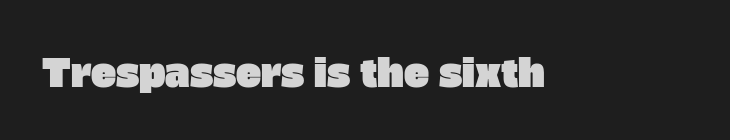
Check the space under the baseline: it is left empty. This is sans-serif lettering, the kind often seen on screens and signage. The letters advance in unequal steps, a hallmark of proportional type. Tracking here is standard; glyphs follow each other at the usual distance.
